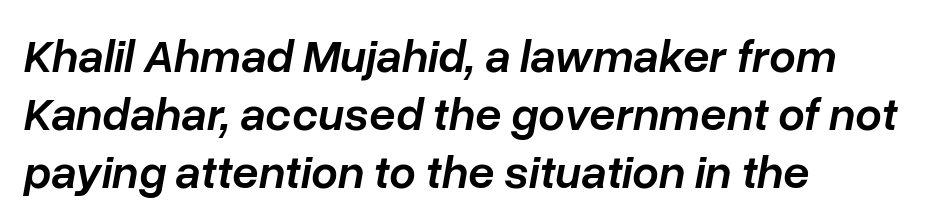
{"italic": "yes", "lean": "right", "slant_degrees": 10, "bold": "semi", "weight": "semibold", "width": "normal", "stroke_contrast": "low", "x_height": "medium", "monospaced": "no", "underline": "no", "align": "left", "line_spacing_ratio": 1.23, "letter_spacing": "normal", "letter_spacing_em": 0.0, "glyph_px": 47}
